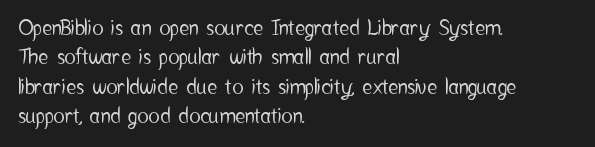
Q: Is the text italic (slanted)? A: No, it is upright.
Q: Is the text underlined? A: No.
Q: How is the paragraph aligned? A: Left-aligned.
Q: Is the spacing between letters normal or unusually wide? A: Normal.
Q: Is the spacing between lines tight, normal or loose? A: Normal.
